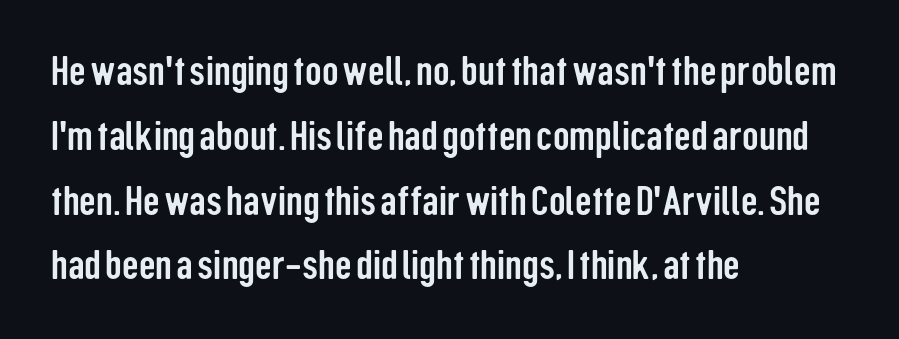
Q: Is the text italic (slanted)? A: No, it is upright.
Q: Is the typeface a serif or a sans-serif typeface? A: Sans-serif.
Q: Is the text underlined? A: No.
Q: How is the paragraph aligned? A: Left-aligned.
Q: Is the spacing between letters normal or unusually wide? A: Normal.
Q: Is the spacing between lines tight, normal or loose? A: Normal.
Q: Width (condensed, normal, or wide)? A: Condensed.
Q: Stroke contrast? A: Low.
Q: x-height? A: Medium.
Q: Monospaced? A: No.
